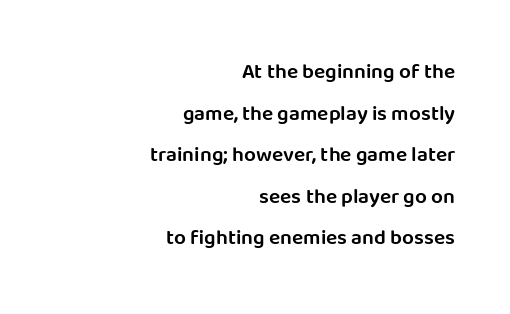
The type sits square on the baseline with zero lean. Reading down the column, the eye jumps a long way to each next line. Words appear dense and cohesive because spacing is normal. Check under the words: just untouched page. Horizontal alignment here is rightward, an uncommon choice for prose. Typesetter's note: demi weight, one step under bold.
